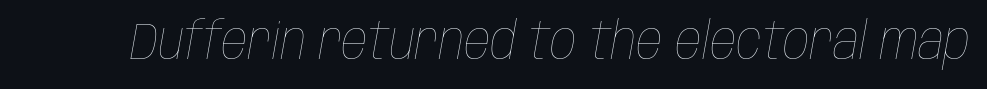
Q: Is the text bold? A: No.
Q: Is the text italic (slanted)? A: Yes, it leans right by about 10 degrees.
Q: Is the text underlined? A: No.
Q: Is the spacing between letters normal or unusually wide? A: Normal.
Q: Width (condensed, normal, or wide)? A: Condensed.
Q: Stroke contrast? A: Low.
Q: x-height? A: Large.
Q: Monospaced? A: No.
